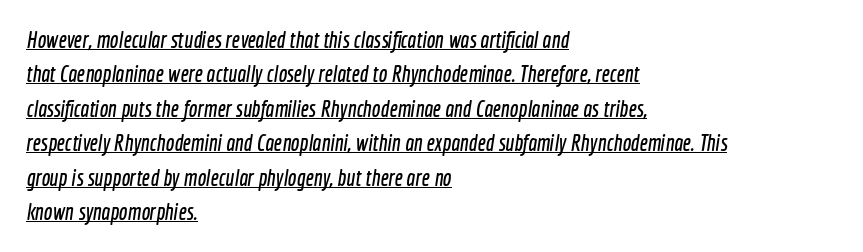
Q: Is the text underlined? A: Yes.
Q: How is the paragraph aligned? A: Left-aligned.
Q: Is the spacing between letters normal or unusually wide? A: Normal.
Q: Is the spacing between lines tight, normal or loose? A: Normal.
